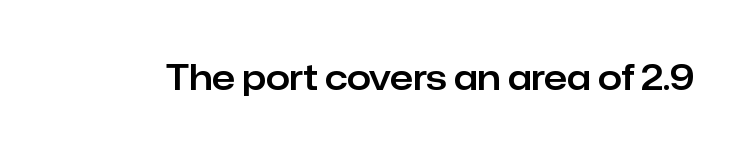
{"serif": "no", "italic": "no", "width": "normal", "stroke_contrast": "low", "x_height": "medium", "monospaced": "no", "underline": "no", "letter_spacing": "normal", "letter_spacing_em": 0.0, "glyph_px": 34}
